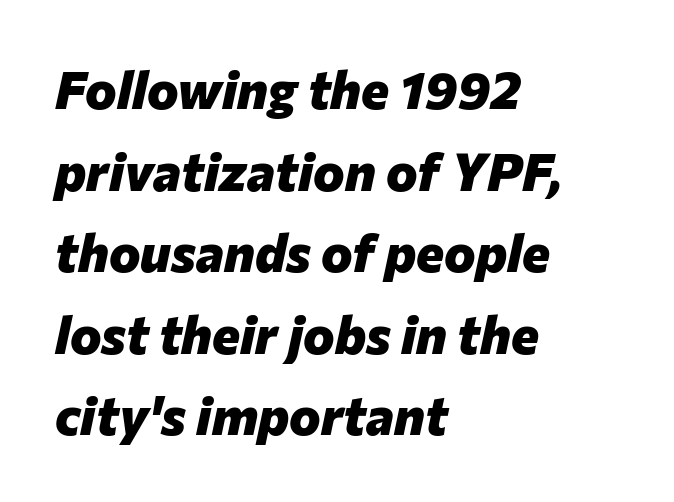
What stands out about the letter spacing? Nothing — it is the standard amount. Descender tails drop into unmarked territory. The axis of the letterforms is tilted away from vertical. Here the designer chose a conventional face with non-uniform glyph widths. Honestly, the row spacing looks completely unremarkable.
